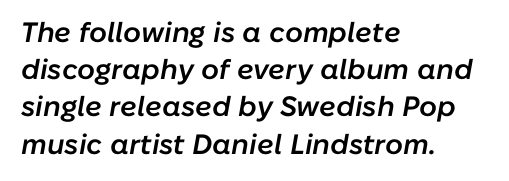
Q: Is the text bold? A: Semi-bold.
Q: Is the text italic (slanted)? A: Yes, it leans right by about 10 degrees.
Q: Is the text underlined? A: No.
Q: How is the paragraph aligned? A: Left-aligned.
Q: Is the spacing between letters normal or unusually wide? A: Normal.
Q: Is the spacing between lines tight, normal or loose? A: Normal.
Q: Width (condensed, normal, or wide)? A: Normal.
Q: Stroke contrast? A: Low.
Q: x-height? A: Medium.
Q: Monospaced? A: No.
